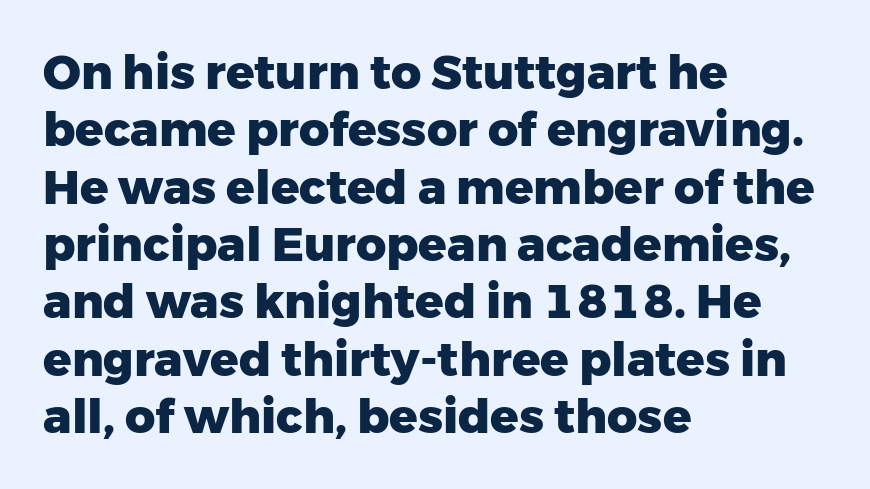
Bare-footed words on every line. Emphasis by weight is at full strength: bold. The passage shown is typed in a proportional face where columns would drift. Nothing unusual about the tracking: characters are spaced as the font intends. You can tell from the bare stems that sans-serif type was used. The paragraph has a hard left edge and a soft right edge.
